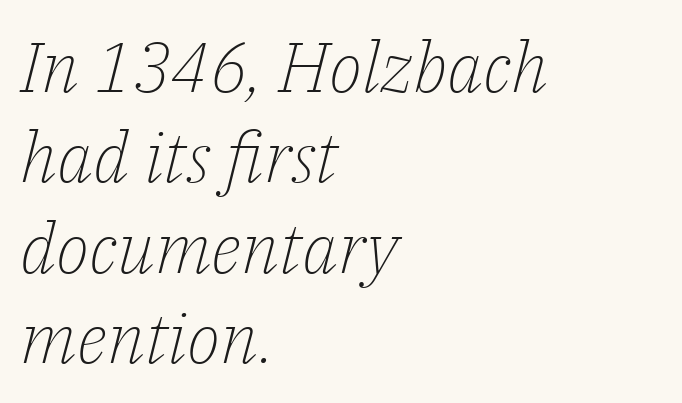
Old-style or modern, the face here clearly has serifs. What's the leading like? Ordinary, nothing unusual. The letters advance in unequal steps, a hallmark of proportional type. The passage shown leans; its letterforms are oblique. Nobody drew a line under any word here. The typesetting does not lean heavy: it is not bold.
